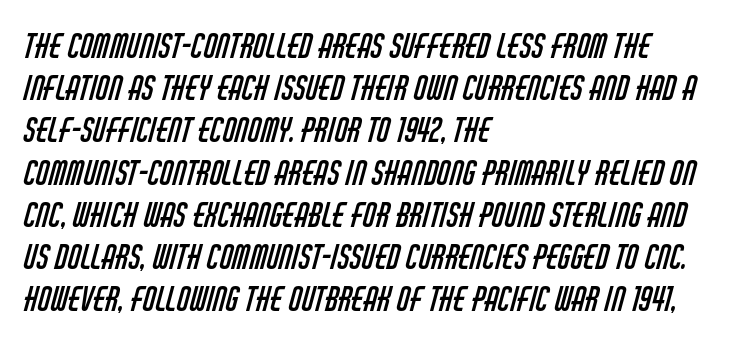
{"serif": "no", "bold": "no", "weight": "regular", "width": "condensed", "stroke_contrast": "low", "x_height": "large", "monospaced": "no", "underline": "no", "align": "left", "line_spacing": "normal", "line_spacing_ratio": 1.28, "letter_spacing": "normal", "letter_spacing_em": 0.0, "glyph_px": 33}
